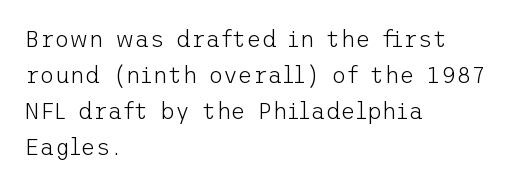
Q: Is the text bold? A: No.
Q: Is the text italic (slanted)? A: No, it is upright.
Q: Is the text underlined? A: No.
Q: How is the paragraph aligned? A: Left-aligned.
Q: Is the spacing between letters normal or unusually wide? A: Normal.
Q: Is the spacing between lines tight, normal or loose? A: Normal.
